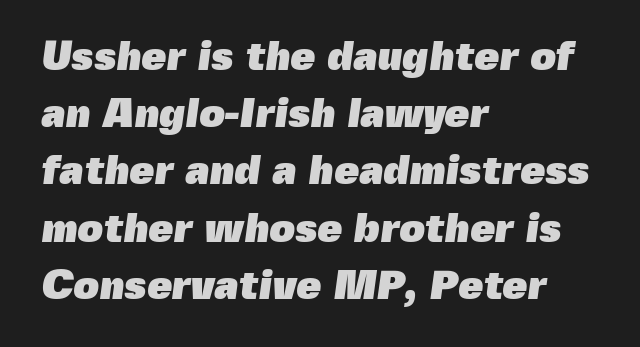
The image shows 40 px heavy sans-serif type; set left-aligned, normal line spacing (1.43x), normal letter spacing, not underlined; a medium x-height.
